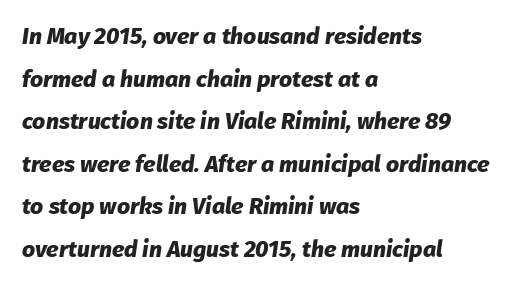
Q: Is the text bold? A: Yes.
Q: Is the text italic (slanted)? A: Yes, it leans right by about 8 degrees.
Q: Is the text underlined? A: No.
Q: How is the paragraph aligned? A: Left-aligned.
Q: Is the spacing between letters normal or unusually wide? A: Normal.
